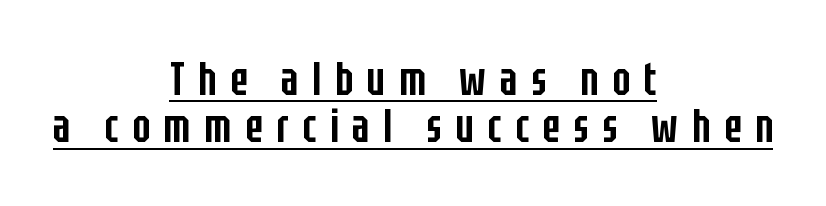
{"serif": "no", "italic": "no", "bold": "semi", "weight": "semibold", "width": "condensed", "stroke_contrast": "low", "x_height": "large", "monospaced": "no", "underline": "yes", "align": "center", "line_spacing": "tight", "line_spacing_ratio": 1.01, "letter_spacing": "wide", "letter_spacing_em": 0.29, "glyph_px": 47}
